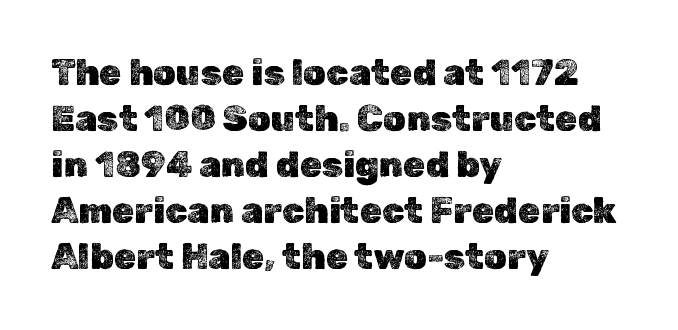
The image shows 36 px text type, upright; set left-aligned, normal line spacing (1.28x), normal letter spacing, not underlined; a medium x-height.
